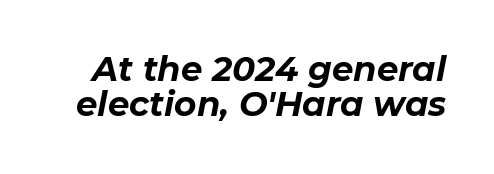
Is the type slanted? Yes — the strokes lean at a clear angle. Do the characters align in a grid? No, the font is proportional. The gap between lines stays unmarked. Leading is clearly below the norm, producing a dense column.
